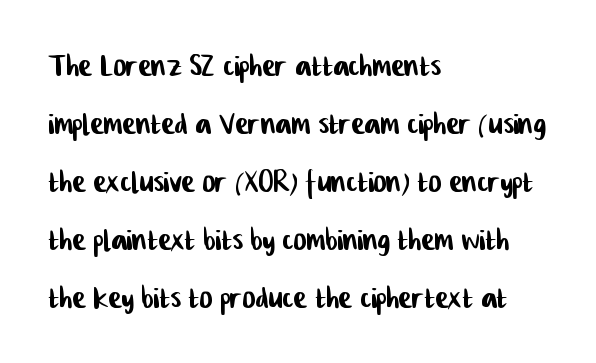
Q: Is the typeface a serif or a sans-serif typeface? A: Sans-serif.
Q: Is the text underlined? A: No.
Q: How is the paragraph aligned? A: Left-aligned.
Q: Is the spacing between letters normal or unusually wide? A: Normal.
Q: Is the spacing between lines tight, normal or loose? A: Normal.
Q: Width (condensed, normal, or wide)? A: Condensed.
Q: Stroke contrast? A: Low.
Q: x-height? A: Medium.
Q: Monospaced? A: No.
